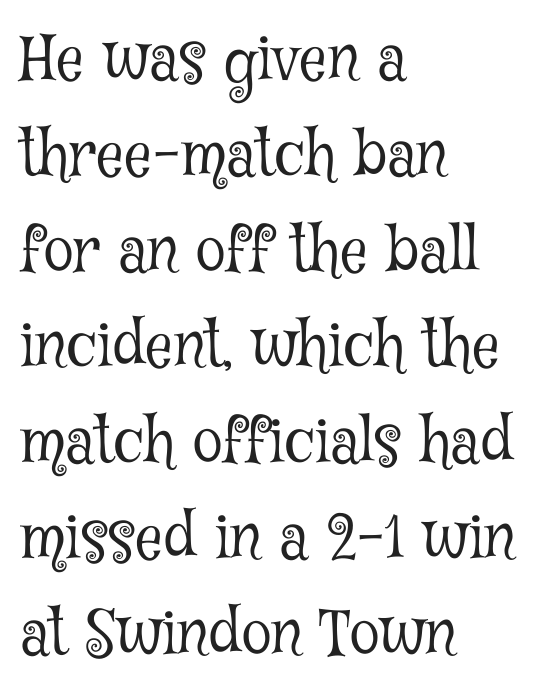
In terms of letterform style, serifs are clearly present. Weight: in the light-to-regular range. In terms of leading, this rendering sits right in the middle. You could not count columns in this text — the font is proportionally spaced. Vertical strokes here are truly vertical.
